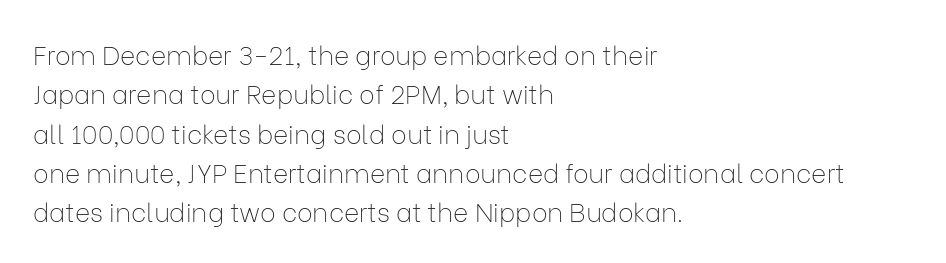
A typesetter would mark this as roman, not italic. Does the leading feel generous? No, just average. The typesetter chose a ragged-right arrangement here. The gaps between neighbouring characters are ordinary and unremarkable. Is this a heavy cut? Hardly; it is regular or lighter. The space directly below the letters is spotless.
